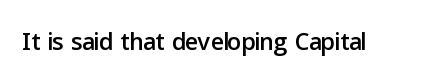
{"serif": "no", "italic": "no", "width": "normal", "stroke_contrast": "low", "x_height": "medium", "monospaced": "no", "underline": "no", "letter_spacing": "normal", "letter_spacing_em": 0.0, "glyph_px": 35}
